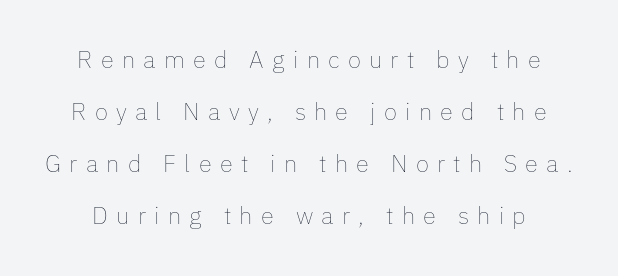
{"italic": "no", "bold": "no", "underline": "no", "line_spacing": "loose", "line_spacing_ratio": 2.17, "letter_spacing": "wide", "letter_spacing_em": 0.34, "glyph_px": 24}
